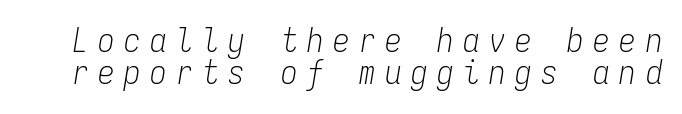
{"italic": "yes", "lean": "right", "slant_degrees": 9, "bold": "no", "weight": "light", "width": "condensed", "stroke_contrast": "low", "x_height": "medium", "monospaced": "yes", "underline": "no", "line_spacing": "tight", "line_spacing_ratio": 0.96, "letter_spacing": "wide", "letter_spacing_em": 0.29, "glyph_px": 33}
